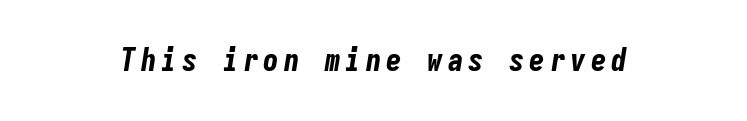
In terms of weight, the rendering is a true, heavy bold. Fixed-width glyphs throughout — classic coding-font behaviour. The font's italic variant was chosen for this text. The gap between lines stays unmarked.
